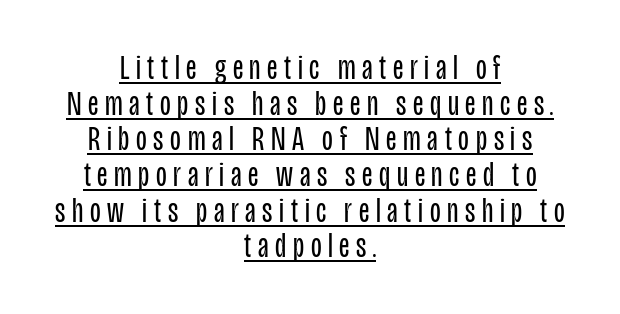
Q: Is the text bold? A: No.
Q: Is the text italic (slanted)? A: No, it is upright.
Q: Is the typeface a serif or a sans-serif typeface? A: Sans-serif.
Q: Is the text underlined? A: Yes.
Q: How is the paragraph aligned? A: Centered.
Q: Is the spacing between lines tight, normal or loose? A: Tight.
Q: Width (condensed, normal, or wide)? A: Condensed.
Q: Stroke contrast? A: Low.
Q: x-height? A: Large.
Q: Monospaced? A: No.
